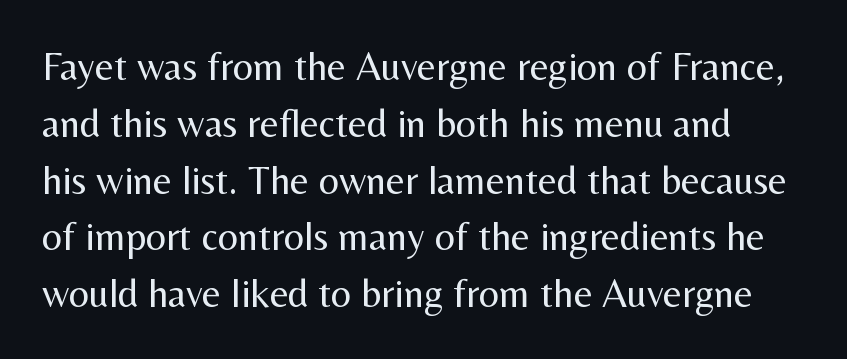
{"serif": "no", "italic": "no", "bold": "no", "weight": "regular", "width": "normal", "stroke_contrast": "medium", "x_height": "medium", "monospaced": "no", "underline": "no", "line_spacing": "normal", "line_spacing_ratio": 1.42, "letter_spacing": "normal", "letter_spacing_em": 0.0, "glyph_px": 40}
